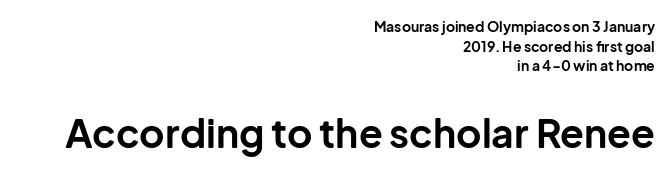
The image shows 39 px bold sans-serif type, upright; set right-aligned, normal line spacing (1.41x), normal letter spacing, not underlined; the second (bottom) block is 2.79x larger; low stroke contrast and a medium x-height.
